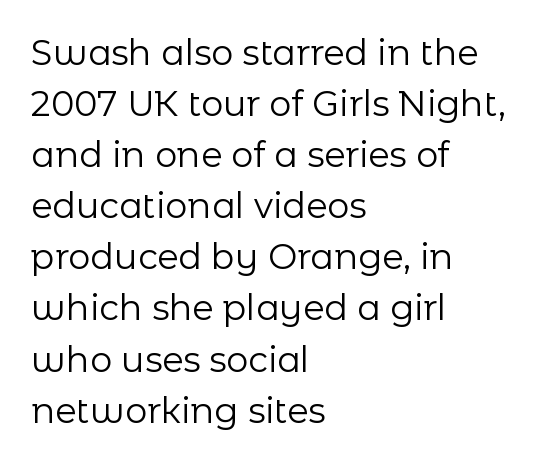
Q: Is the text bold? A: No.
Q: Is the text italic (slanted)? A: No, it is upright.
Q: Is the typeface a serif or a sans-serif typeface? A: Sans-serif.
Q: Is the text underlined? A: No.
Q: How is the paragraph aligned? A: Left-aligned.
Q: Is the spacing between letters normal or unusually wide? A: Normal.
Q: Is the spacing between lines tight, normal or loose? A: Normal.
Q: Width (condensed, normal, or wide)? A: Normal.
Q: Stroke contrast? A: Low.
Q: x-height? A: Medium.
Q: Monospaced? A: No.
